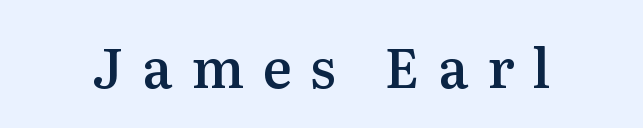
You could not count columns in this text — the font is proportionally spaced. Ordinary non-slanted type is in use. The passage shown is not underscored anywhere. The rendering uses a semibold face; strokes are thickened but not to full bold.
